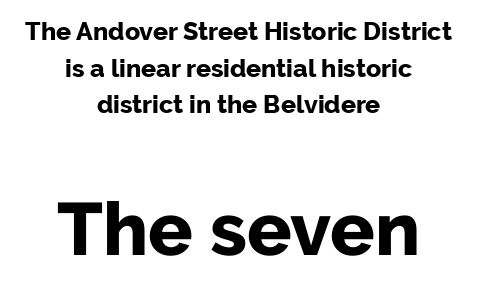
Q: Is the text bold? A: Yes.
Q: Is the text italic (slanted)? A: No, it is upright.
Q: Is the typeface a serif or a sans-serif typeface? A: Sans-serif.
Q: Is the text underlined? A: No.
Q: How is the paragraph aligned? A: Centered.
Q: Is the spacing between letters normal or unusually wide? A: Normal.
Q: Is the spacing between lines tight, normal or loose? A: Normal.
Q: Which block of text is set in a larger size, the first (top) or the second (bottom)? A: The second (bottom) one.
Q: Width (condensed, normal, or wide)? A: Normal.
Q: Stroke contrast? A: Low.
Q: x-height? A: Medium.
Q: Monospaced? A: No.
